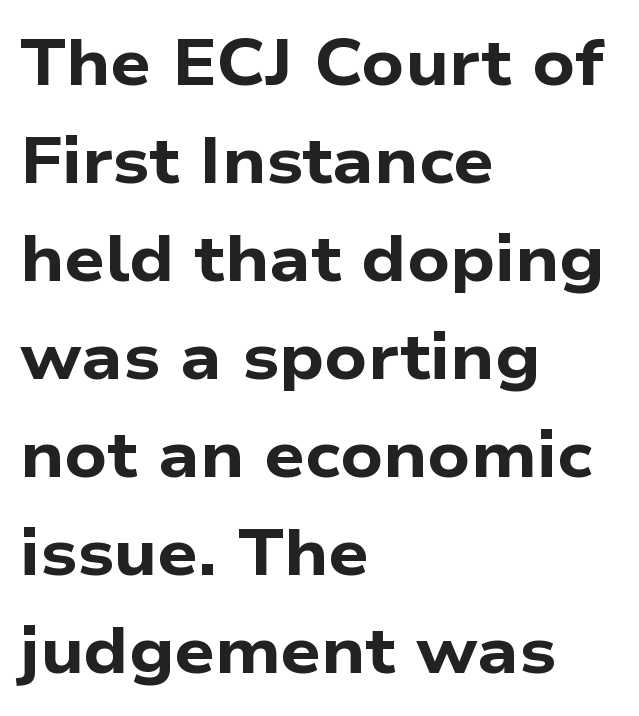
Q: Is the text bold? A: Yes.
Q: Is the typeface a serif or a sans-serif typeface? A: Sans-serif.
Q: Is the text underlined? A: No.
Q: How is the paragraph aligned? A: Left-aligned.
Q: Is the spacing between letters normal or unusually wide? A: Normal.
Q: Is the spacing between lines tight, normal or loose? A: Normal.
Q: Width (condensed, normal, or wide)? A: Wide.
Q: Stroke contrast? A: Low.
Q: x-height? A: Medium.
Q: Monospaced? A: No.
